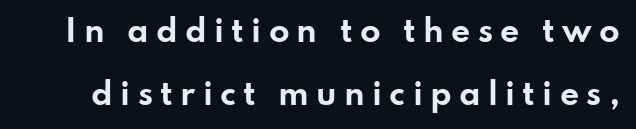
Q: Is the text bold? A: Yes.
Q: Is the text italic (slanted)? A: No, it is upright.
Q: Is the typeface a serif or a sans-serif typeface? A: Sans-serif.
Q: Is the text underlined? A: No.
Q: Is the spacing between letters normal or unusually wide? A: Unusually wide.
Q: Is the spacing between lines tight, normal or loose? A: Loose.
Q: Width (condensed, normal, or wide)? A: Wide.
Q: Stroke contrast? A: Low.
Q: x-height? A: Small.
Q: Monospaced? A: No.
